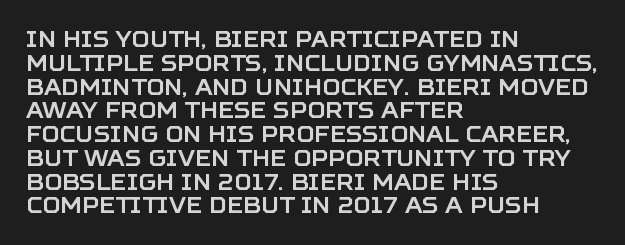
Q: Is the text italic (slanted)? A: No, it is upright.
Q: Is the text underlined? A: No.
Q: How is the paragraph aligned? A: Left-aligned.
Q: Is the spacing between letters normal or unusually wide? A: Normal.
Q: Is the spacing between lines tight, normal or loose? A: Tight.
